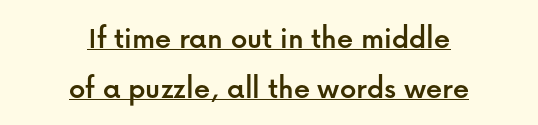
Q: Is the text italic (slanted)? A: No, it is upright.
Q: Is the typeface a serif or a sans-serif typeface? A: Sans-serif.
Q: Is the text underlined? A: Yes.
Q: How is the paragraph aligned? A: Centered.
Q: Is the spacing between letters normal or unusually wide? A: Normal.
Q: Is the spacing between lines tight, normal or loose? A: Normal.
Q: Width (condensed, normal, or wide)? A: Normal.
Q: Stroke contrast? A: Low.
Q: x-height? A: Medium.
Q: Monospaced? A: No.
